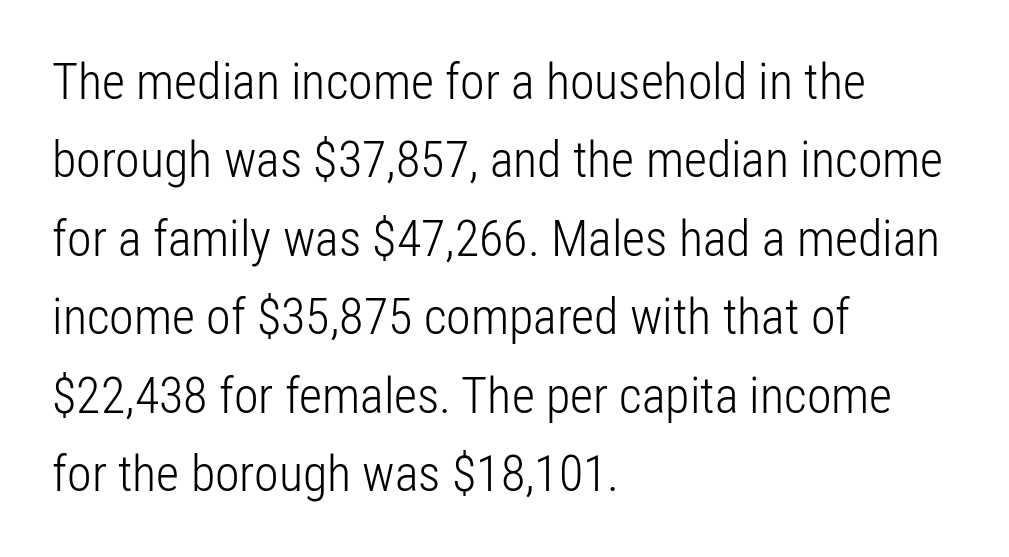
{"serif": "no", "italic": "no", "bold": "no", "weight": "light", "width": "condensed", "stroke_contrast": "low", "x_height": "medium", "monospaced": "no", "underline": "no", "align": "left", "line_spacing": "normal", "line_spacing_ratio": 1.57, "letter_spacing": "normal", "letter_spacing_em": 0.0, "glyph_px": 50}
